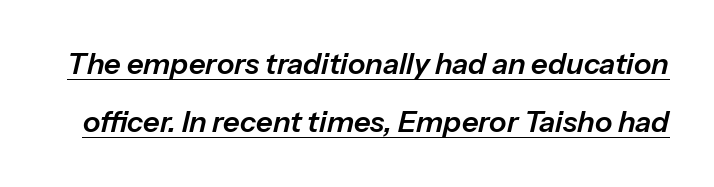
{"italic": "yes", "lean": "right", "slant_degrees": 13, "width": "normal", "stroke_contrast": "low", "x_height": "medium", "monospaced": "no", "underline": "yes", "line_spacing": "loose", "line_spacing_ratio": 1.99, "letter_spacing": "normal", "letter_spacing_em": 0.0, "glyph_px": 29}
